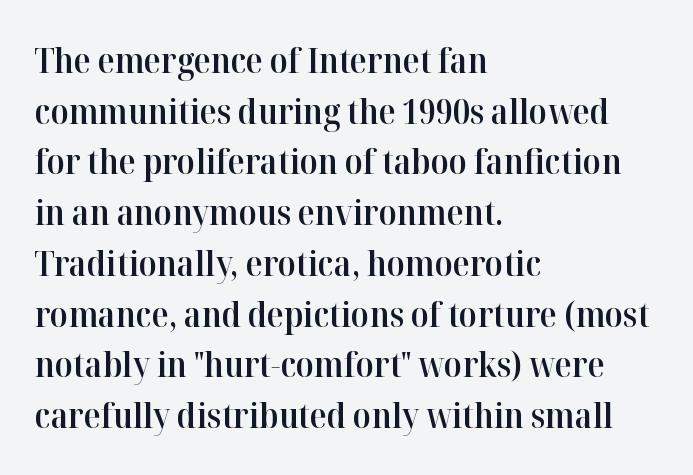
Q: Is the text bold? A: Semi-bold.
Q: Is the text italic (slanted)? A: No, it is upright.
Q: Is the typeface a serif or a sans-serif typeface? A: Serif.
Q: Is the text underlined? A: No.
Q: How is the paragraph aligned? A: Left-aligned.
Q: Is the spacing between letters normal or unusually wide? A: Normal.
Q: Is the spacing between lines tight, normal or loose? A: Normal.
Q: Width (condensed, normal, or wide)? A: Normal.
Q: Stroke contrast? A: High.
Q: x-height? A: Medium.
Q: Monospaced? A: No.
